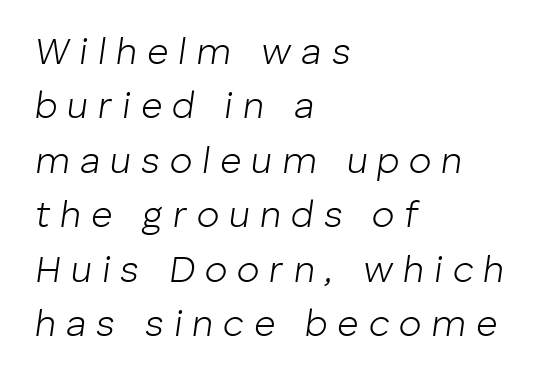
Weight class: somewhere from thin through regular. Any mark beneath the type? The region is blank. Style check: oblique. Typeset ragged right — the left edge is the straight one. Is this a fixed-width face? No — the glyphs have proportional, varying widths. Caption: expanded tracking, letters set apart.
